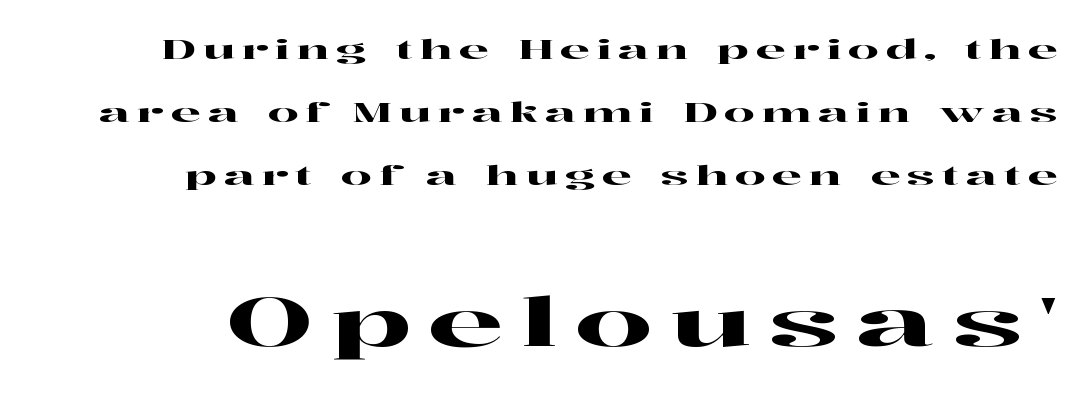
{"serif": "yes", "italic": "no", "width": "wide", "stroke_contrast": "high", "x_height": "medium", "monospaced": "no", "underline": "no", "align": "right", "line_spacing": "loose", "line_spacing_ratio": 2.34, "letter_spacing": "wide", "letter_spacing_em": 0.26, "larger_block": "second", "size_ratio": 2.52, "glyph_px": 68}
